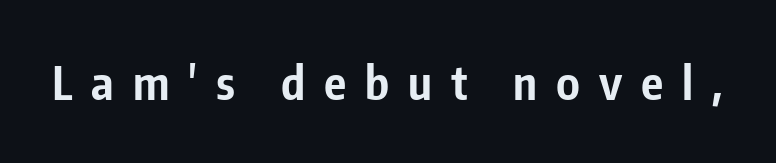
The image shows 46 px bold, condensed sans-serif type, upright; set unusually wide letter spacing (+0.41 em), not underlined; low stroke contrast and a medium x-height.
